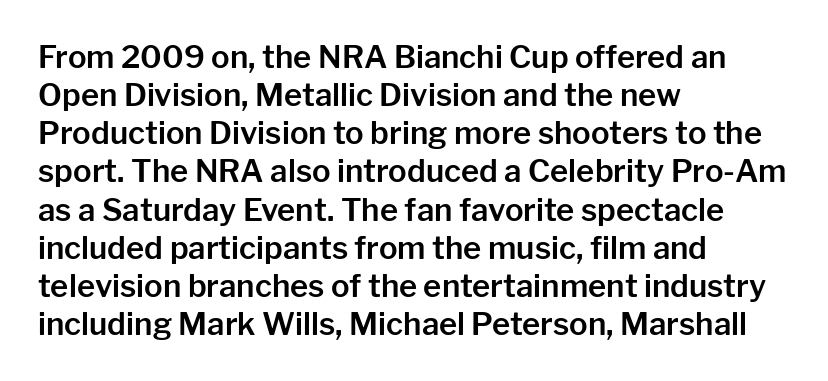
Typographically, this falls in the sans-serif category. Descenders are the only things crossing below the line. No extra tracking has been applied to these lines. These lines are rendered in a variable-pitch font.
